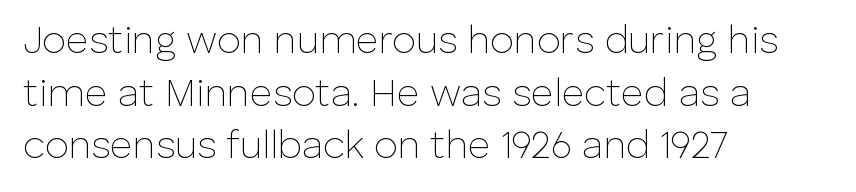
Q: Is the text bold? A: No.
Q: Is the text italic (slanted)? A: No, it is upright.
Q: Is the typeface a serif or a sans-serif typeface? A: Sans-serif.
Q: Is the text underlined? A: No.
Q: How is the paragraph aligned? A: Left-aligned.
Q: Is the spacing between letters normal or unusually wide? A: Normal.
Q: Is the spacing between lines tight, normal or loose? A: Normal.
Q: Width (condensed, normal, or wide)? A: Normal.
Q: Stroke contrast? A: Low.
Q: x-height? A: Medium.
Q: Monospaced? A: No.
